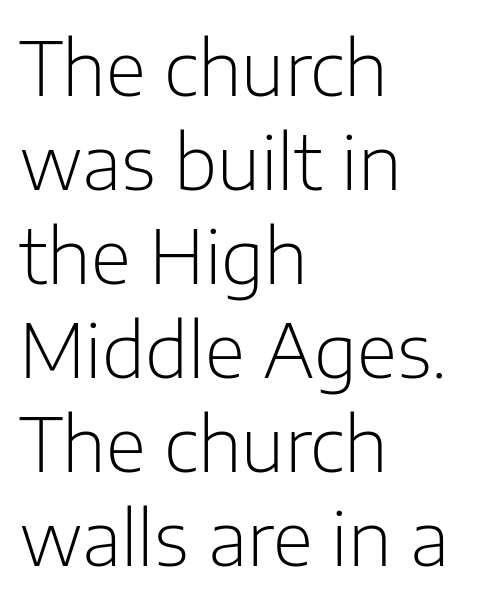
A classic flush-left, rag-right setting is used for this passage. The face used here is rendered with its standard letterfit. Compared with typical paragraphs, the rows here are spaced about the same. A typesetter would call this proportional, since set widths differ per character.
